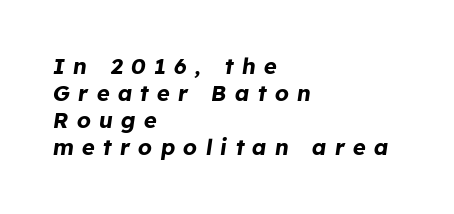
The foot of each line stays bare and open. The rendering inserts visible extra space after every character. These words are printed bold, with thick strokes throughout. The text carries the slant typical of an italic or oblique font. If you drew a ruler down the left edge, every line would touch it.
